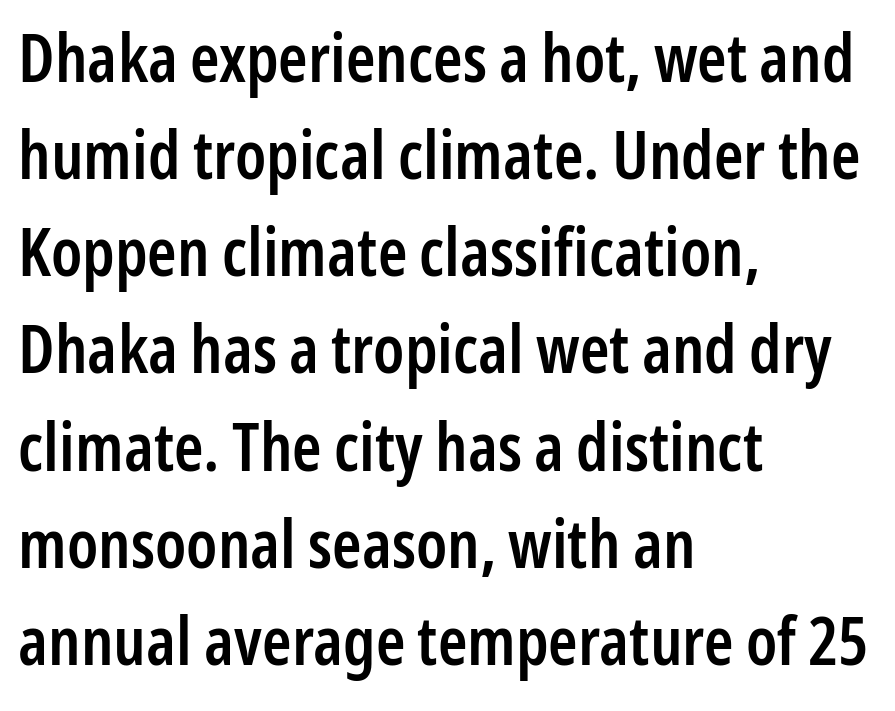
The passage shown has conventional tracking throughout. No feet cap the strokes, marking this as sans-serif type. The strokes are fattened partway — semibold, not bold. One glance says typical: line gaps are just what's usual. Descenders are the only things crossing below the line. The font's upright variant was chosen for this text.
